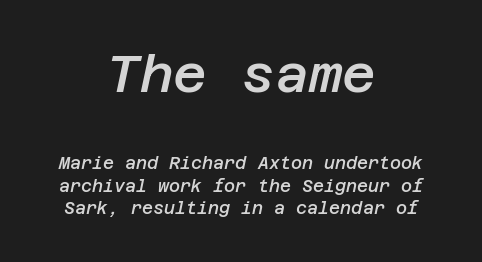
{"italic": "yes", "lean": "right", "slant_degrees": 12, "bold": "semi", "weight": "semibold", "width": "normal", "stroke_contrast": "low", "x_height": "large", "underline": "no", "align": "center", "line_spacing": "normal", "line_spacing_ratio": 1.32, "letter_spacing": "normal", "letter_spacing_em": 0.0, "larger_block": "first", "size_ratio": 3.06, "glyph_px": 52}
